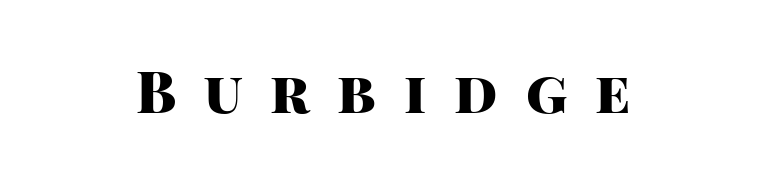
Q: Is the text bold? A: Yes.
Q: Is the text italic (slanted)? A: No, it is upright.
Q: Is the typeface a serif or a sans-serif typeface? A: Sans-serif.
Q: Is the text underlined? A: No.
Q: How is the paragraph aligned? A: Centered.
Q: Is the spacing between letters normal or unusually wide? A: Unusually wide.
Q: Width (condensed, normal, or wide)? A: Normal.
Q: Stroke contrast? A: High.
Q: x-height? A: Large.
Q: Monospaced? A: No.
